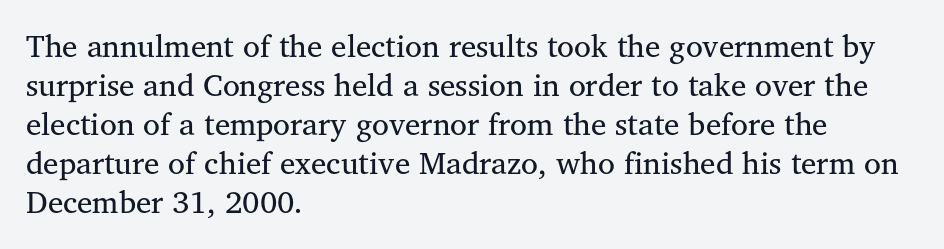
Q: Is the text bold? A: No.
Q: Is the text italic (slanted)? A: No, it is upright.
Q: Is the typeface a serif or a sans-serif typeface? A: Serif.
Q: Is the text underlined? A: No.
Q: How is the paragraph aligned? A: Left-aligned.
Q: Is the spacing between letters normal or unusually wide? A: Normal.
Q: Is the spacing between lines tight, normal or loose? A: Normal.
Q: Width (condensed, normal, or wide)? A: Normal.
Q: Stroke contrast? A: Medium.
Q: x-height? A: Medium.
Q: Monospaced? A: No.
